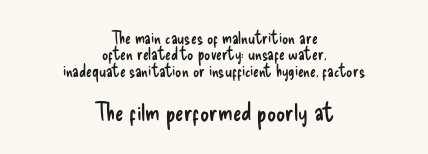
You could call the tracking neutral — neither tight nor loose. The rendering enlarges the type as you move from the upper chunk to the lower. The letters stand upright; this is a roman face. Check under the words: just untouched page. Teacher's note: observe the equal gaps on both sides — that is centered alignment.
